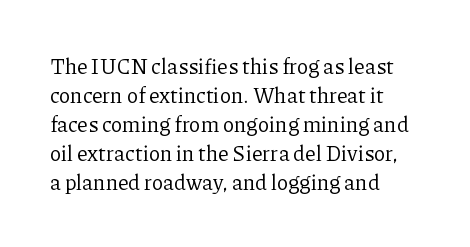
Letters rest on an invisible, unmarked baseline. Heaviness? Minimal to ordinary, like unemphasized prose. The rendering anchors every line to the left-hand side. The line-height multiplier appears to be the usual default.
